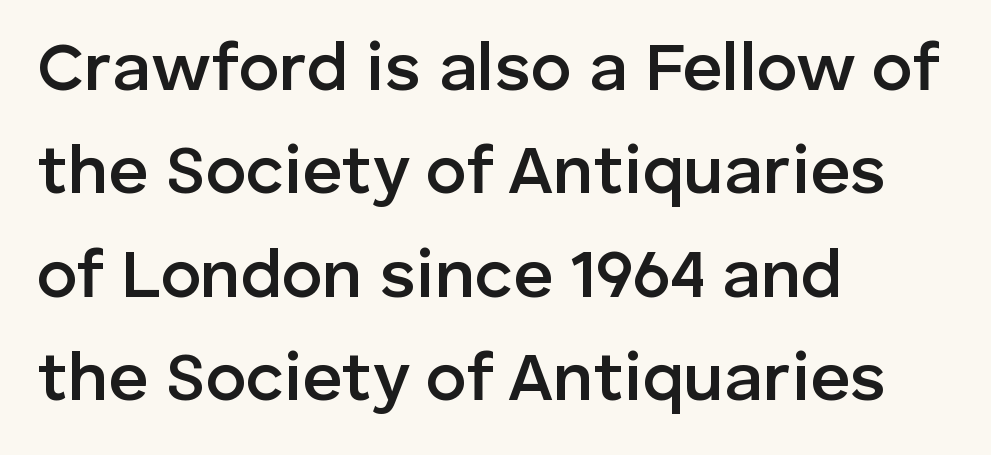
The image shows 69 px semibold sans-serif type, upright; set left-aligned, normal line spacing (1.5x), normal letter spacing, not underlined; low stroke contrast and a medium x-height.
